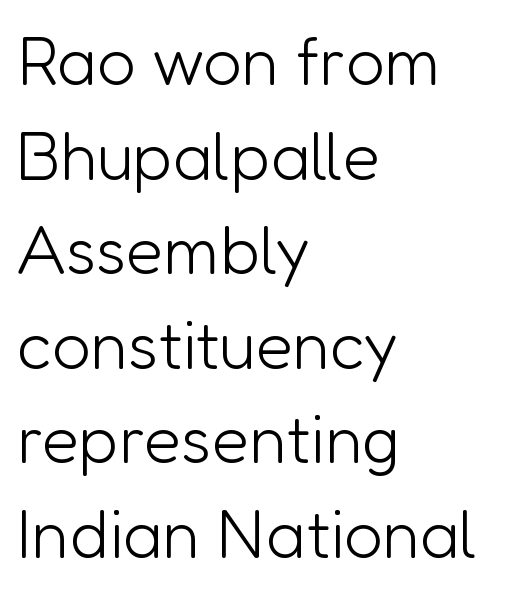
{"serif": "no", "italic": "no", "bold": "no", "weight": "light", "width": "normal", "stroke_contrast": "low", "x_height": "medium", "monospaced": "no", "underline": "no", "align": "left", "line_spacing": "normal", "line_spacing_ratio": 1.39, "letter_spacing": "normal", "letter_spacing_em": 0.0, "glyph_px": 68}
